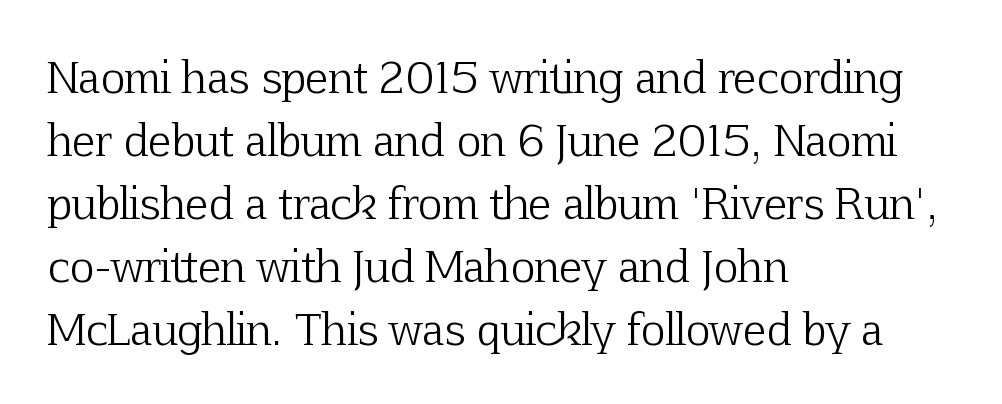
The image shows 42 px light serif type, upright; set left-aligned, normal line spacing (1.5x), normal letter spacing, not underlined; low stroke contrast and a medium x-height.
